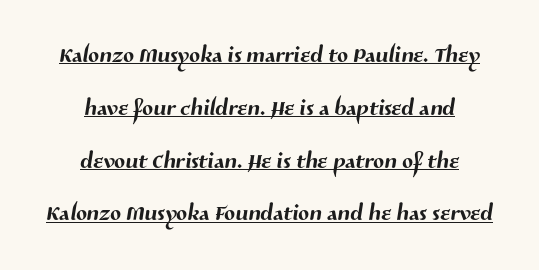
The image shows 32 px sans-serif type; set centered, normal line spacing (1.65x), normal letter spacing, underlined; medium stroke contrast and a medium x-height.
